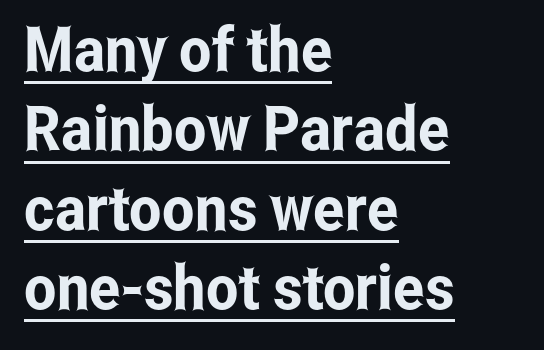
The image shows 62 px condensed sans-serif type, upright; set left-aligned, normal line spacing (1.28x), normal letter spacing, underlined; low stroke contrast and a medium x-height.
